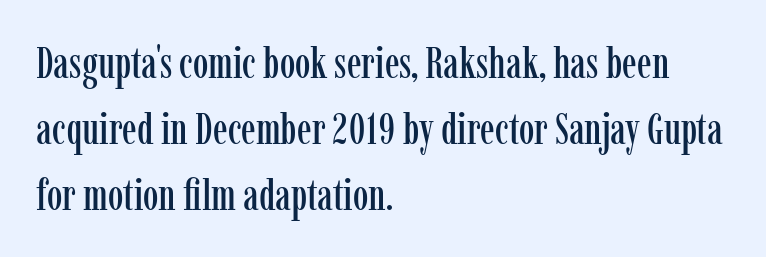
{"serif": "yes", "italic": "no", "width": "condensed", "stroke_contrast": "low", "x_height": "medium", "monospaced": "no", "underline": "no", "align": "left", "line_spacing": "normal", "line_spacing_ratio": 1.5, "letter_spacing": "normal", "letter_spacing_em": 0.0, "glyph_px": 44}
